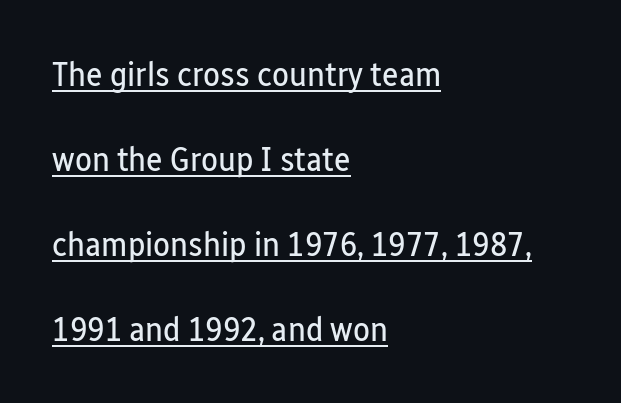
This is the regular roman posture of the typeface. What's the leading like? Stretched, with rows far apart. Stems here are at most as thick as an everyday book face. Here the designer chose a conventional face with non-uniform glyph widths. The letters carry no serifs — their stems end cleanly without finishing strokes.
